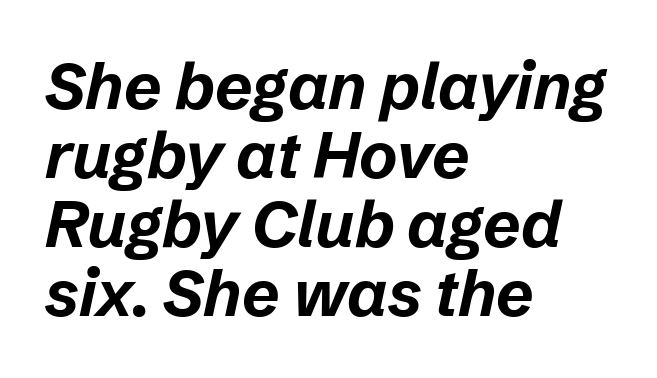
The image shows 65 px bold type, italic (leaning right); set left-aligned, tight line spacing (1.06x), normal letter spacing, not underlined; low stroke contrast and a medium x-height.
